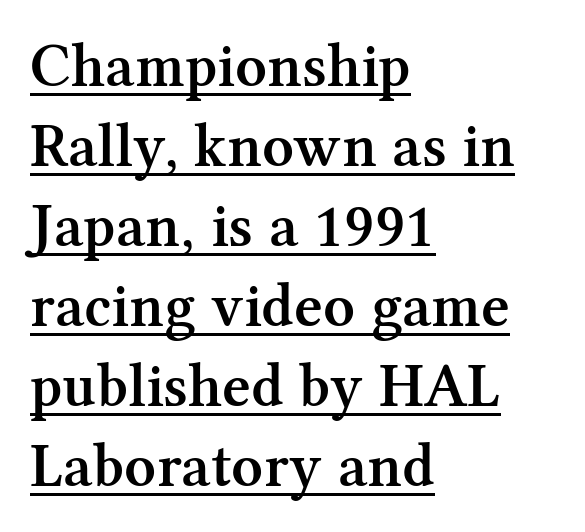
{"serif": "yes", "italic": "no", "bold": "semi", "weight": "semibold", "width": "normal", "stroke_contrast": "medium", "x_height": "medium", "monospaced": "no", "underline": "yes", "align": "left", "line_spacing": "normal", "line_spacing_ratio": 1.29, "letter_spacing": "normal", "letter_spacing_em": 0.0, "glyph_px": 62}
